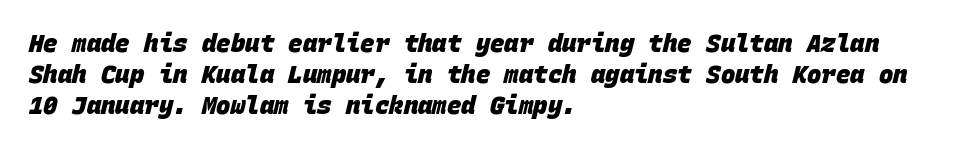
The baseline area is clear. The typesetter chose a ragged-right arrangement here. The leading is moderate, giving the passage an even texture. What weight is shown? A full bold with thick strokes. Letter spacing: default.
